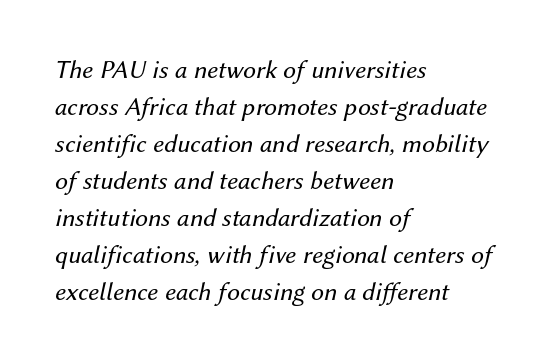
Where is the straight margin? On the left. Unmarked baselines from the first word to the last. Heft: none added — not bold. The font's italic variant was chosen for this text. Glyph-to-glyph distance matches everyday printed text. The designer left line spacing at the default.
